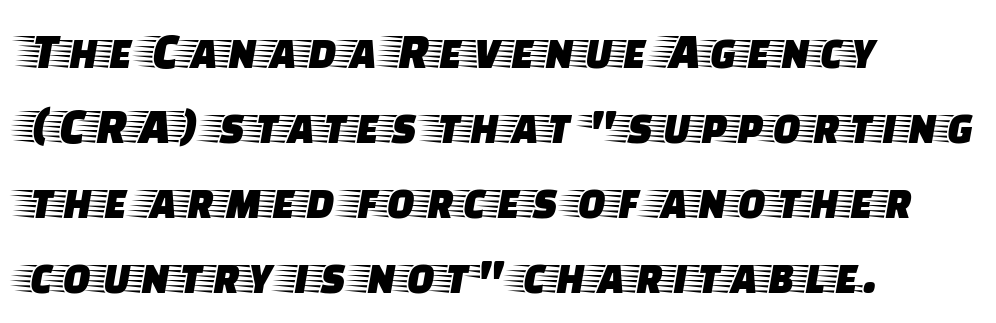
Each line starts at the same left margin while the right side varies. Each letter keeps its own natural width here, so spacing adapts to shape. The glyphs are unaccompanied by any horizontal stroke below them. Honestly, the letter spacing is just normal — you wouldn't notice it. Rows of type keep a routine distance in the vertical direction.
